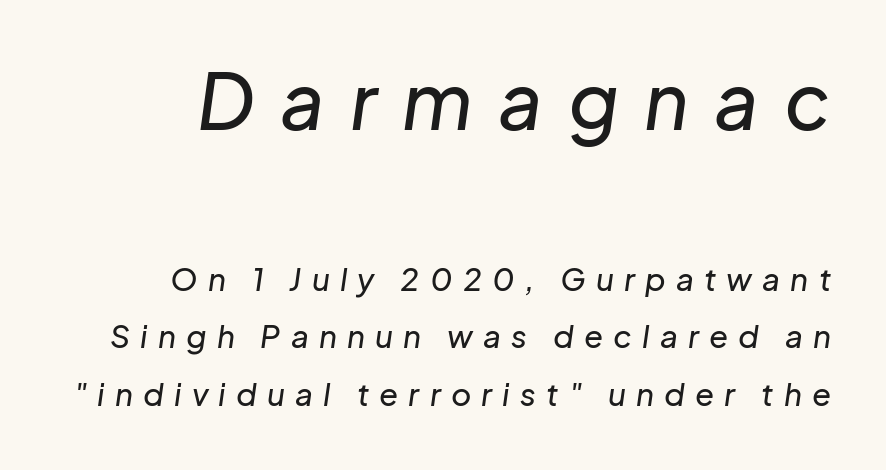
Is the letter spacing exaggerated? Yes — the characters are pushed far apart. Reading top to bottom, the characters get smaller at the block break. The rendering uses natural spacing where letterforms have individual widths. There's an unmistakable incline to the writing here.
